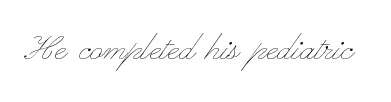
The image shows 43 px thin, wide type; set normal letter spacing, not underlined; low stroke contrast and a small x-height.
